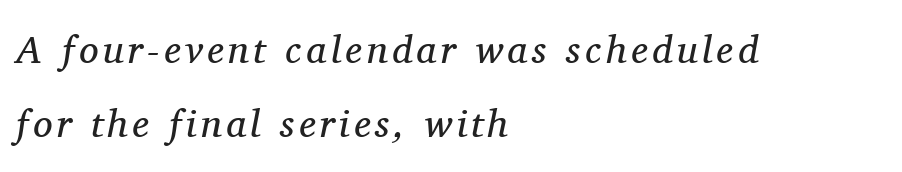
{"serif": "yes", "italic": "yes", "lean": "right", "slant_degrees": 11, "bold": "no", "weight": "regular", "width": "normal", "stroke_contrast": "medium", "x_height": "medium", "monospaced": "no", "underline": "no", "align": "left", "line_spacing": "loose", "line_spacing_ratio": 1.91, "glyph_px": 39}
